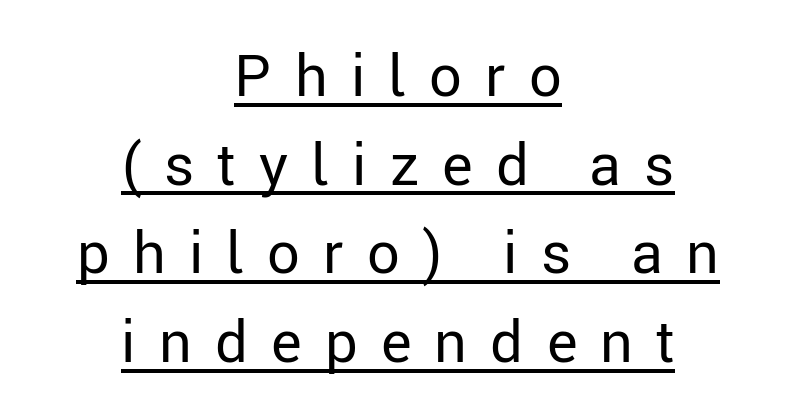
Q: Is the text bold? A: No.
Q: Is the text italic (slanted)? A: No, it is upright.
Q: Is the typeface a serif or a sans-serif typeface? A: Sans-serif.
Q: Is the text underlined? A: Yes.
Q: How is the paragraph aligned? A: Centered.
Q: Is the spacing between letters normal or unusually wide? A: Unusually wide.
Q: Is the spacing between lines tight, normal or loose? A: Normal.
Q: Width (condensed, normal, or wide)? A: Normal.
Q: Stroke contrast? A: Low.
Q: x-height? A: Medium.
Q: Monospaced? A: No.
